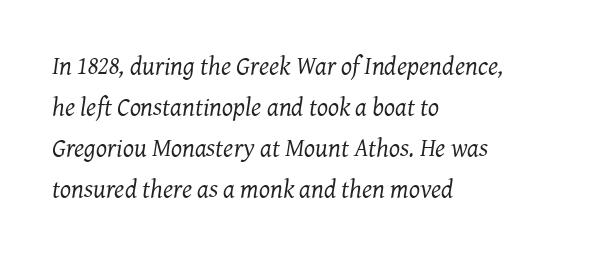
Q: Is the text bold? A: No.
Q: Is the text italic (slanted)? A: Yes, it leans right by about 7 degrees.
Q: Is the text underlined? A: No.
Q: How is the paragraph aligned? A: Left-aligned.
Q: Is the spacing between letters normal or unusually wide? A: Normal.
Q: Is the spacing between lines tight, normal or loose? A: Normal.
